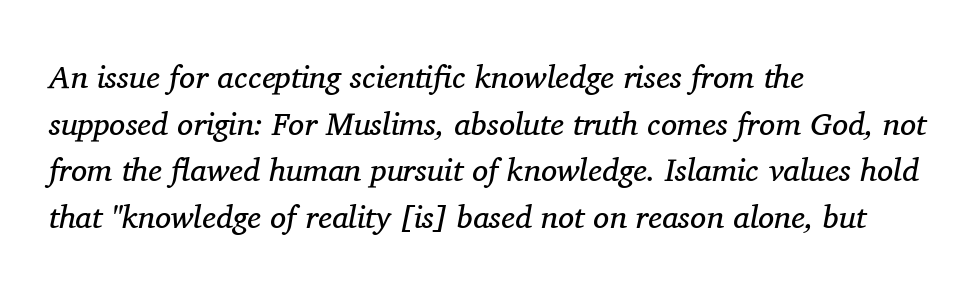
{"serif": "yes", "italic": "yes", "lean": "right", "slant_degrees": 11, "bold": "no", "weight": "regular", "width": "normal", "stroke_contrast": "medium", "x_height": "medium", "monospaced": "no", "underline": "no", "align": "left", "line_spacing": "normal", "line_spacing_ratio": 1.46, "letter_spacing": "normal", "letter_spacing_em": 0.0, "glyph_px": 32}
